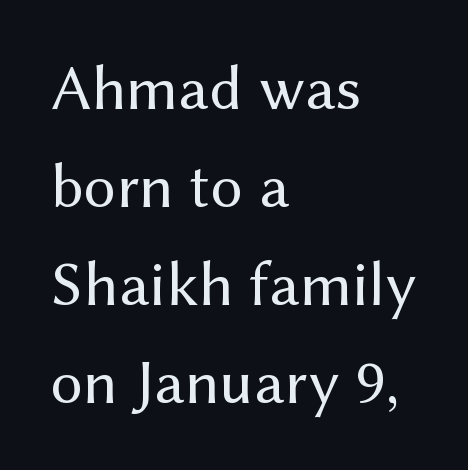
Q: Is the text bold? A: No.
Q: Is the text italic (slanted)? A: No, it is upright.
Q: Is the typeface a serif or a sans-serif typeface? A: Sans-serif.
Q: Is the text underlined? A: No.
Q: How is the paragraph aligned? A: Left-aligned.
Q: Is the spacing between letters normal or unusually wide? A: Normal.
Q: Is the spacing between lines tight, normal or loose? A: Normal.
Q: Width (condensed, normal, or wide)? A: Normal.
Q: Stroke contrast? A: Medium.
Q: x-height? A: Medium.
Q: Monospaced? A: No.
